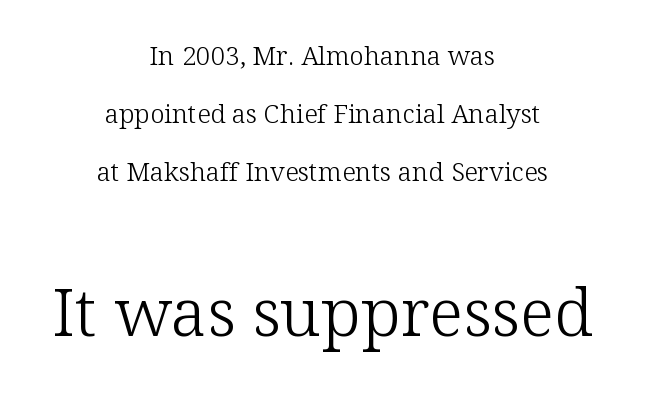
{"serif": "yes", "italic": "no", "bold": "no", "weight": "light", "width": "normal", "stroke_contrast": "low", "x_height": "medium", "monospaced": "no", "underline": "no", "align": "center", "line_spacing": "loose", "line_spacing_ratio": 2.24, "letter_spacing": "normal", "letter_spacing_em": 0.0, "larger_block": "second", "size_ratio": 2.54, "glyph_px": 66}
